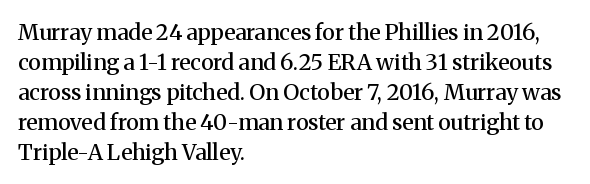
{"italic": "no", "bold": "semi", "underline": "no", "align": "left", "line_spacing": "normal", "line_spacing_ratio": 1.36, "letter_spacing": "normal", "letter_spacing_em": 0.0, "glyph_px": 22}
